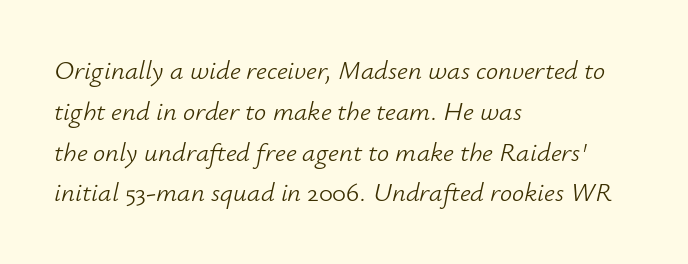
In terms of letterspacing, this is plain default setting. Layout note: lines flush left. Horizontal bands of white between lines are of average thickness. These lines were composed using italics. The specimen omits any rule beneath the text block's lines.
